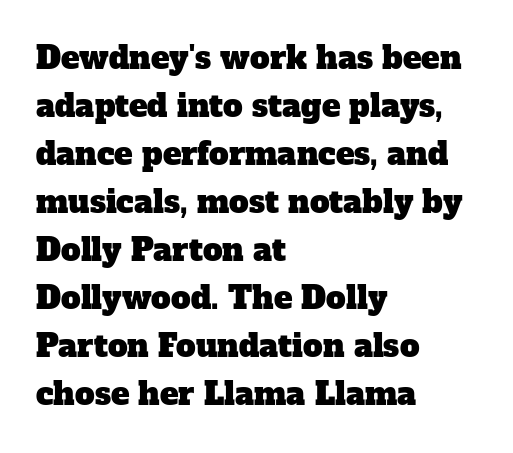
The image shows 31 px serif type; set left-aligned, normal line spacing (1.55x), normal letter spacing, not underlined; low stroke contrast and a medium x-height.
